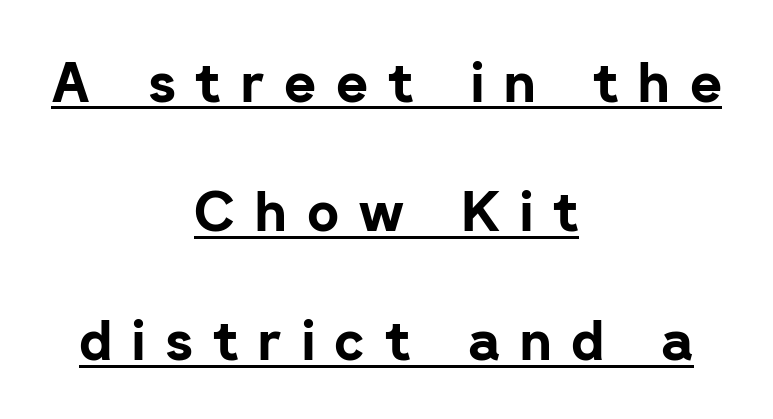
The block of text is sparse from top to bottom, with ample space between rows. In CSS terms this would be text-align: center. Weight check: bold — yes, fully. The letters advance in unequal steps, a hallmark of proportional type.
